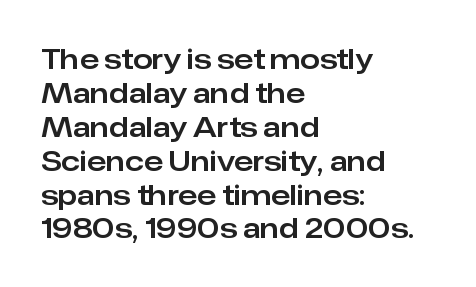
{"serif": "no", "italic": "no", "width": "normal", "stroke_contrast": "low", "x_height": "medium", "monospaced": "no", "underline": "no", "align": "left", "line_spacing_ratio": 1.21, "letter_spacing": "normal", "letter_spacing_em": 0.0, "glyph_px": 28}
